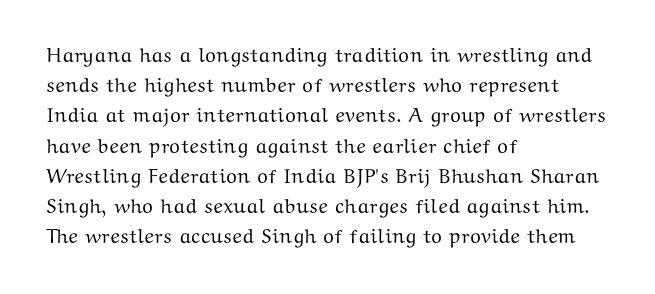
The image shows 20 px text type, upright; set left-aligned, normal line spacing (1.51x), normal letter spacing, not underlined.
